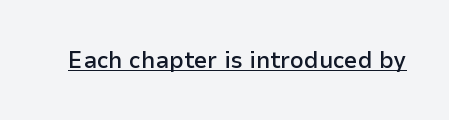
The image shows 24 px text type, upright; set normal letter spacing, underlined.
